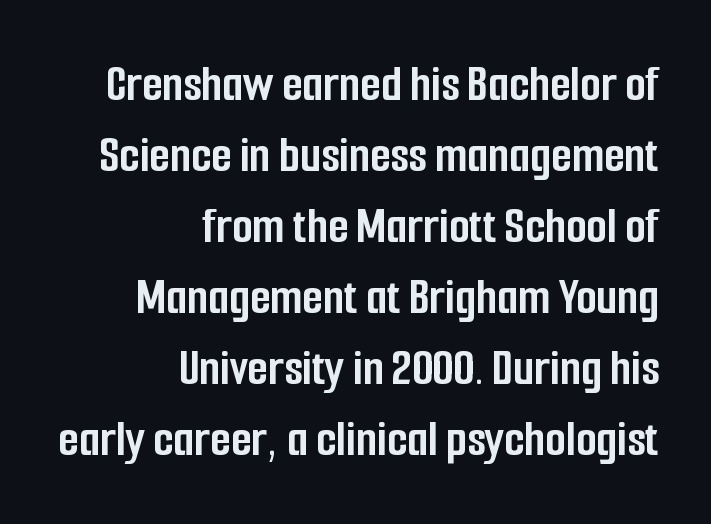
Q: Is the text bold? A: Yes.
Q: Is the text italic (slanted)? A: No, it is upright.
Q: Is the typeface a serif or a sans-serif typeface? A: Sans-serif.
Q: Is the text underlined? A: No.
Q: How is the paragraph aligned? A: Right-aligned.
Q: Is the spacing between letters normal or unusually wide? A: Normal.
Q: Is the spacing between lines tight, normal or loose? A: Normal.
Q: Width (condensed, normal, or wide)? A: Condensed.
Q: Stroke contrast? A: Low.
Q: x-height? A: Medium.
Q: Monospaced? A: No.
